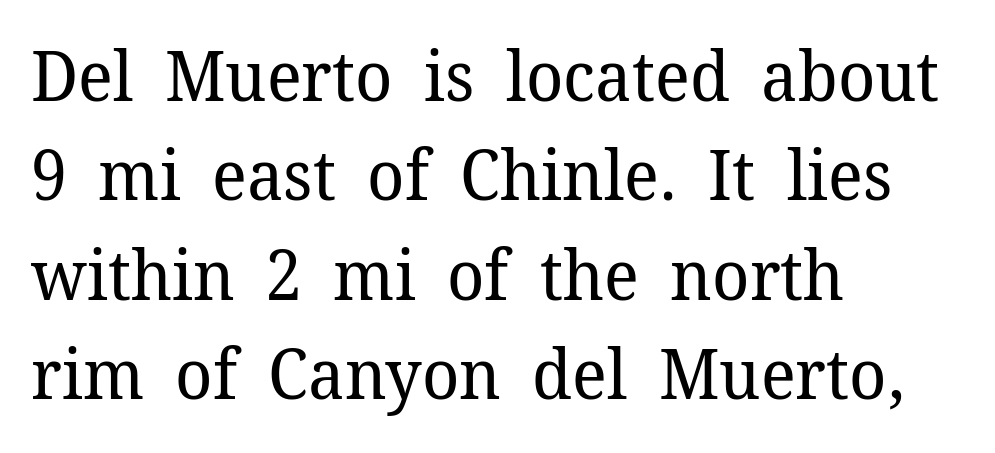
Just letters on the line, the space beneath them empty. These glyphs show unthickened strokes, regular width or finer. Regular leading. Layout note: lines flush left. Does the lettering tilt? It doesn't — this is upright.
